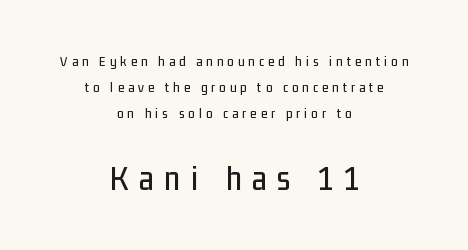
The image shows 35 px condensed sans-serif type, upright; set centered, line spacing 1.85x, unusually wide letter spacing (+0.3 em), not underlined; the second (bottom) block is 2.5x larger; low stroke contrast and a medium x-height.
